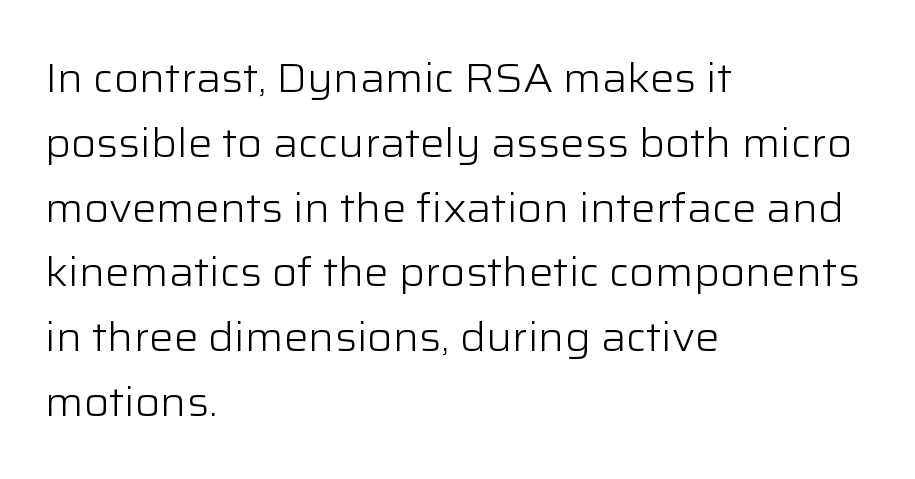
The image shows 41 px light sans-serif type, upright; set left-aligned, normal line spacing (1.58x), normal letter spacing, not underlined; low stroke contrast and a medium x-height.
